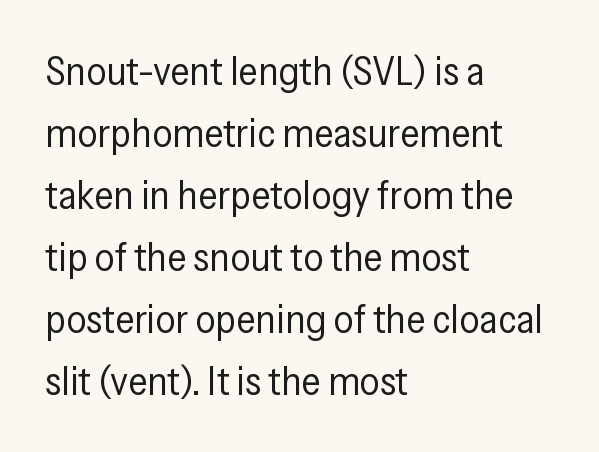
Q: Is the text bold? A: No.
Q: Is the text italic (slanted)? A: No, it is upright.
Q: Is the typeface a serif or a sans-serif typeface? A: Sans-serif.
Q: Is the text underlined? A: No.
Q: How is the paragraph aligned? A: Left-aligned.
Q: Is the spacing between letters normal or unusually wide? A: Normal.
Q: Is the spacing between lines tight, normal or loose? A: Normal.
Q: Width (condensed, normal, or wide)? A: Condensed.
Q: Stroke contrast? A: Low.
Q: x-height? A: Medium.
Q: Monospaced? A: No.
